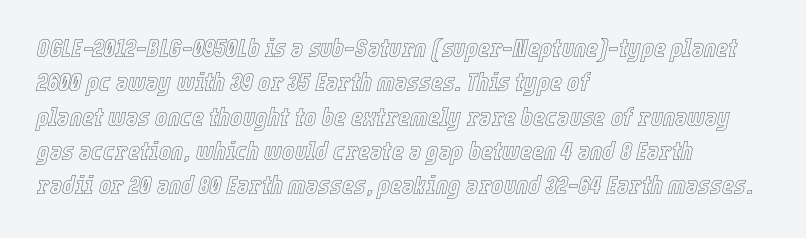
The font's italic variant was chosen for this text. Vertical spacing — default. Inter-character spacing is left at the font's built-in metrics. No word sits above an underline. The text block is weighted toward the left margin, trailing off unevenly rightward.
